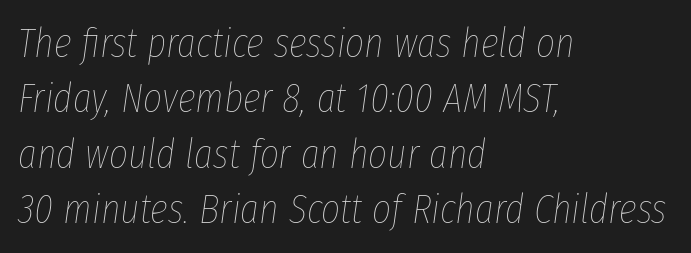
The designer left line spacing at the default. The space beneath each line is pristine and unruled. The letters advance in unequal steps, a hallmark of proportional type. If you drew a line through each stem, it would be angled. The paragraph has a hard left edge and a soft right edge. Stem width sits at or under what a default text font uses.
